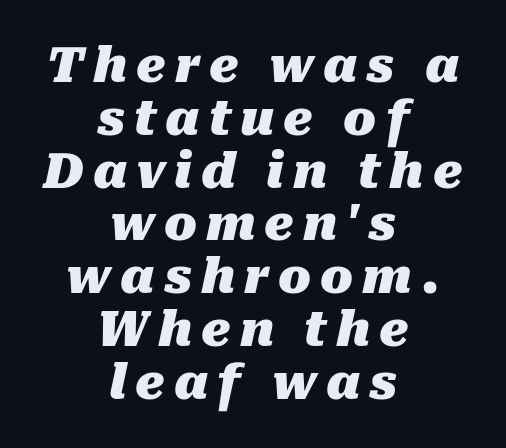
Q: Is the text bold? A: Yes.
Q: Is the text italic (slanted)? A: Yes, it leans right by about 10 degrees.
Q: Is the text underlined? A: No.
Q: How is the paragraph aligned? A: Centered.
Q: Is the spacing between lines tight, normal or loose? A: Tight.
Q: Width (condensed, normal, or wide)? A: Normal.
Q: Stroke contrast? A: Medium.
Q: x-height? A: Medium.
Q: Monospaced? A: No.
